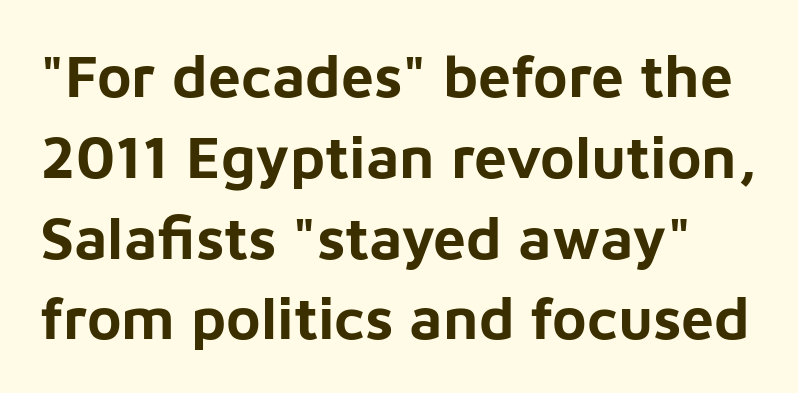
The image shows 59 px bold sans-serif type, upright; set normal line spacing (1.37x), normal letter spacing, not underlined; low stroke contrast and a medium x-height.
